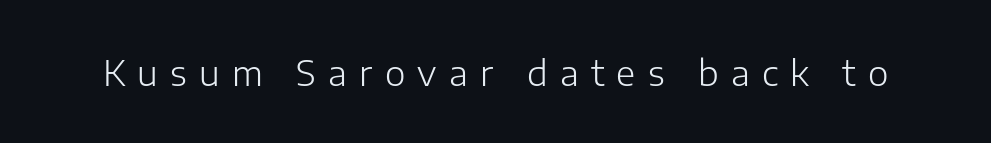
{"serif": "no", "italic": "no", "bold": "no", "weight": "light", "width": "normal", "stroke_contrast": "low", "x_height": "medium", "monospaced": "no", "underline": "no", "letter_spacing": "wide", "letter_spacing_em": 0.35, "glyph_px": 35}
